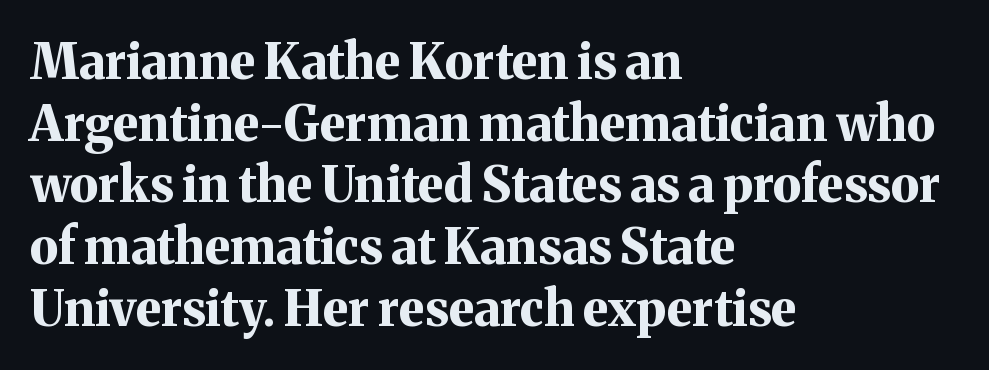
Typographically, this falls in the serif category. In terms of posture, this sample is upright. The text block is weighted toward the left margin, trailing off unevenly rightward. The passage shown stacks its lines at a standard gap. Clear beneath every line of the passage.
